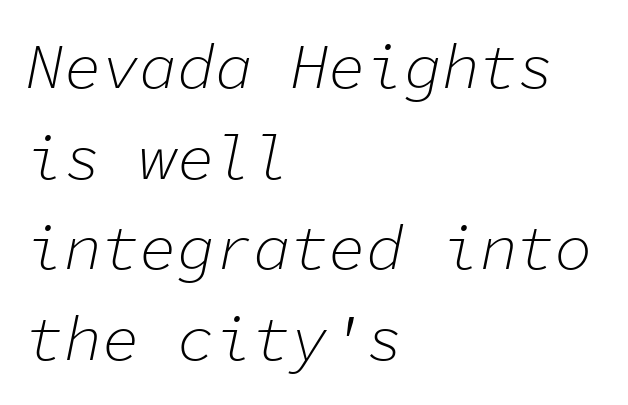
The image shows 63 px light type, italic (leaning right), monospaced; set left-aligned, normal line spacing (1.44x), normal letter spacing, not underlined; low stroke contrast and a medium x-height.
